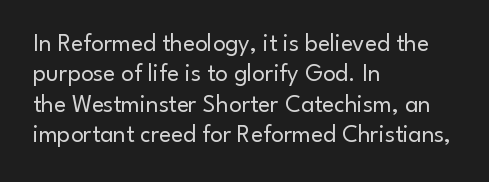
The image shows 25 px text type, upright; set left-aligned, line spacing 1.22x, normal letter spacing, not underlined.
